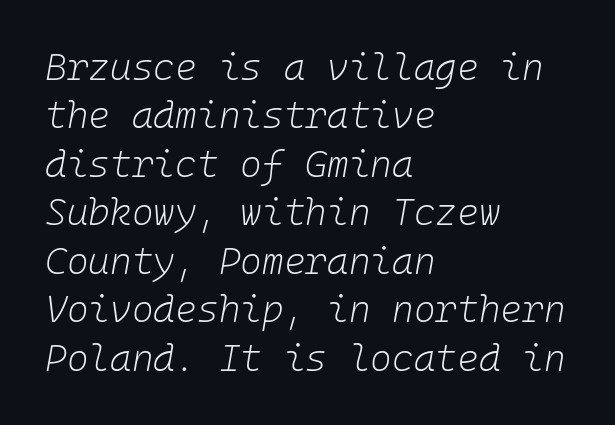
Layout note: lines flush left. Designer's note — italics engaged. Leading: standard. Tracking value appears to be zero — textbook default spacing. Stems and bowls with no extra thickness — not bold. Is this a fixed-width face? Yes — each glyph sits in an identical cell.
